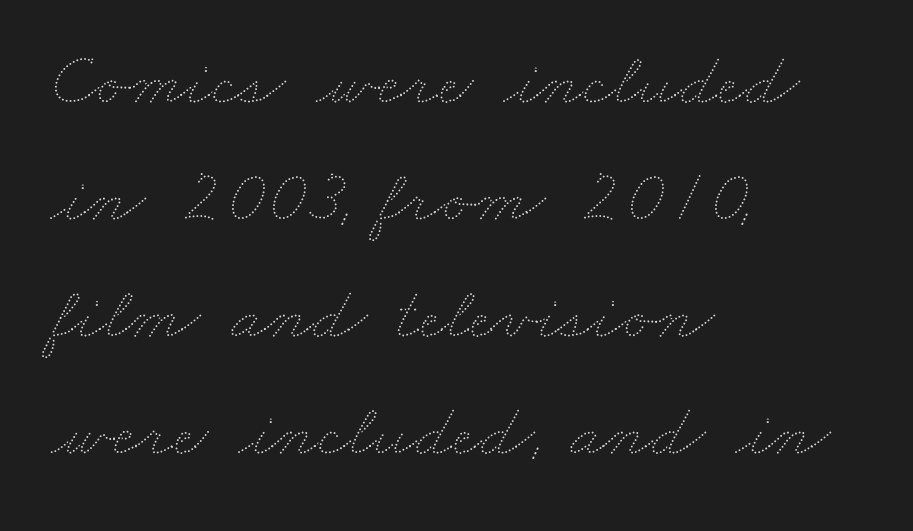
Q: Is the text bold? A: No.
Q: Is the text underlined? A: No.
Q: How is the paragraph aligned? A: Left-aligned.
Q: Is the spacing between letters normal or unusually wide? A: Normal.
Q: Is the spacing between lines tight, normal or loose? A: Normal.
Q: Width (condensed, normal, or wide)? A: Wide.
Q: Stroke contrast? A: Medium.
Q: x-height? A: Small.
Q: Monospaced? A: No.
